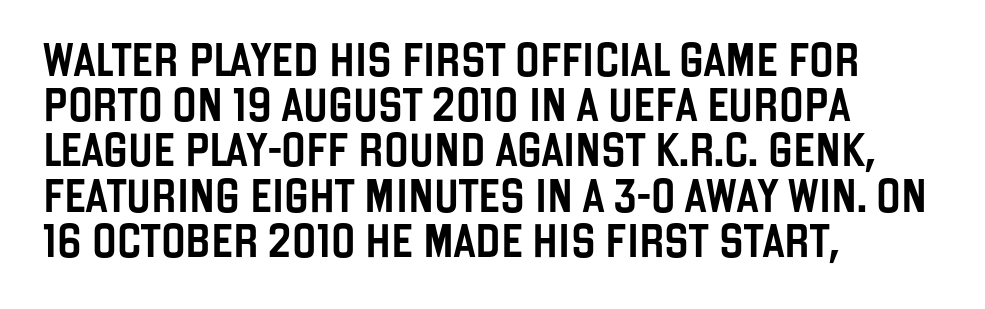
{"serif": "no", "italic": "no", "width": "condensed", "stroke_contrast": "low", "x_height": "large", "monospaced": "no", "underline": "no", "align": "left", "line_spacing": "normal", "line_spacing_ratio": 1.37, "letter_spacing": "normal", "letter_spacing_em": 0.0, "glyph_px": 33}
